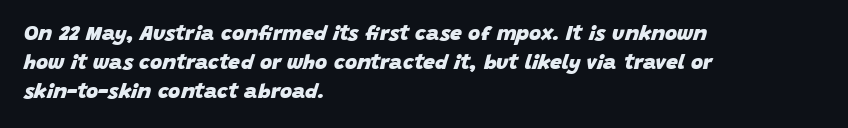
The image shows 21 px bold type, italic (leaning right); set left-aligned, normal line spacing (1.38x), normal letter spacing, not underlined.
